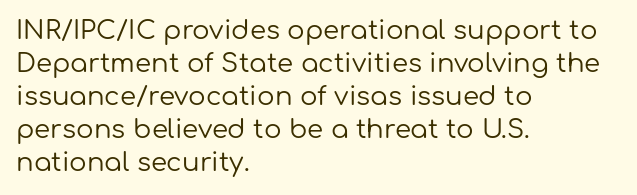
{"italic": "no", "bold": "no", "underline": "no", "align": "left", "line_spacing": "normal", "line_spacing_ratio": 1.27, "letter_spacing": "normal", "letter_spacing_em": 0.0, "glyph_px": 26}
